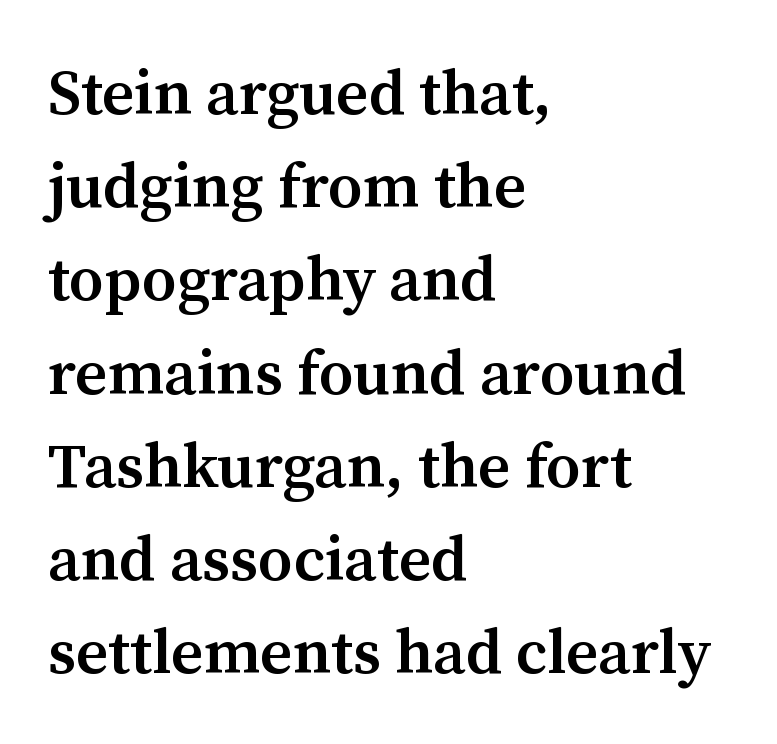
Character widths vary here, with narrow letters taking less room than wide ones. All the whitespace from short lines collects on the right. The rendering uses a moderate line-height, typical for paragraphs. The characters display serif detailing at their extremities. Look at the stroke-to-counter ratio: somewhat heavy, a semibold. The letters stand upright; this is a roman face.
